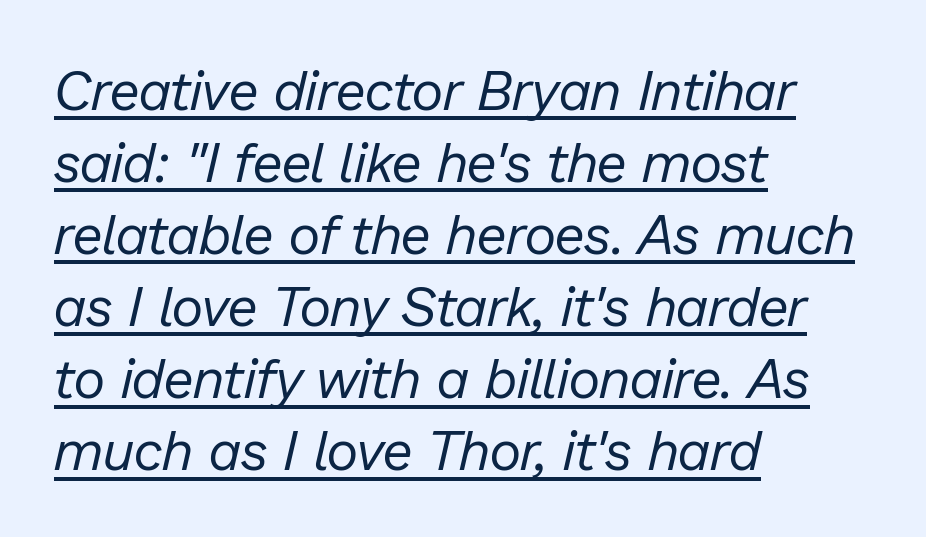
{"italic": "yes", "lean": "right", "slant_degrees": 13, "bold": "no", "weight": "regular", "width": "normal", "stroke_contrast": "low", "x_height": "medium", "monospaced": "no", "underline": "yes", "align": "left", "line_spacing": "normal", "line_spacing_ratio": 1.31, "letter_spacing": "normal", "letter_spacing_em": 0.0, "glyph_px": 55}
